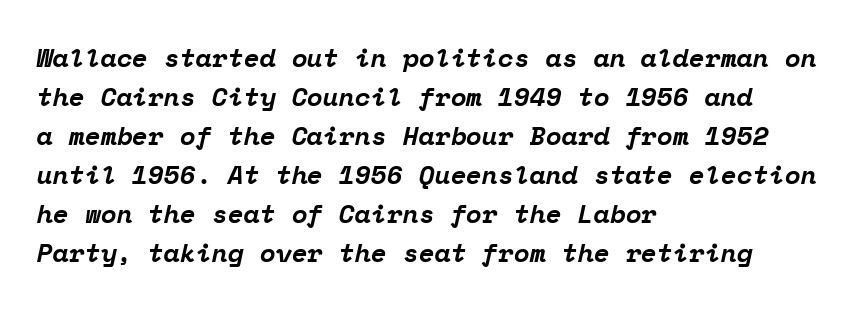
The image shows 26 px bold type, italic (leaning right); set left-aligned, normal line spacing (1.5x), normal letter spacing, not underlined.
